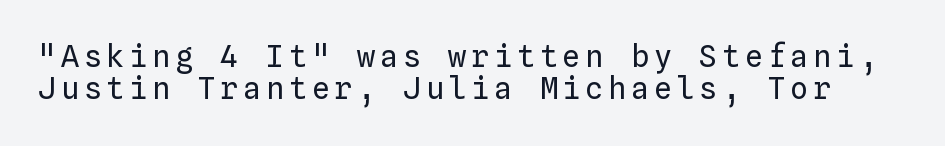
Q: Is the text bold? A: No.
Q: Is the text italic (slanted)? A: No, it is upright.
Q: Is the text underlined? A: No.
Q: Is the spacing between lines tight, normal or loose? A: Tight.
Q: Width (condensed, normal, or wide)? A: Normal.
Q: Stroke contrast? A: Low.
Q: x-height? A: Medium.
Q: Monospaced? A: Yes.
